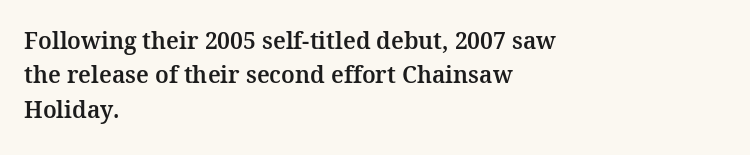
The image shows 23 px text type, upright; set left-aligned, normal line spacing (1.5x), normal letter spacing, not underlined.
